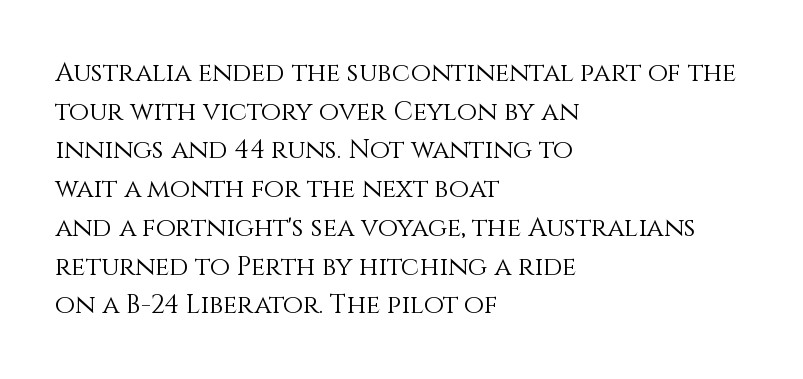
Q: Is the text bold? A: No.
Q: Is the text italic (slanted)? A: No, it is upright.
Q: Is the text underlined? A: No.
Q: How is the paragraph aligned? A: Left-aligned.
Q: Is the spacing between letters normal or unusually wide? A: Normal.
Q: Is the spacing between lines tight, normal or loose? A: Normal.
